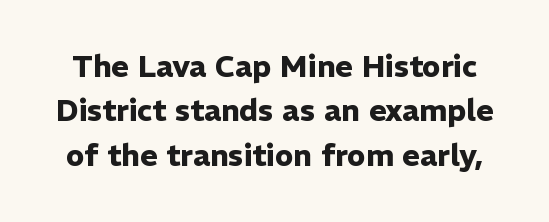
Q: Is the text bold? A: Yes.
Q: Is the text italic (slanted)? A: No, it is upright.
Q: Is the typeface a serif or a sans-serif typeface? A: Sans-serif.
Q: Is the text underlined? A: No.
Q: Is the spacing between letters normal or unusually wide? A: Normal.
Q: Is the spacing between lines tight, normal or loose? A: Normal.
Q: Width (condensed, normal, or wide)? A: Normal.
Q: Stroke contrast? A: Low.
Q: x-height? A: Medium.
Q: Monospaced? A: No.
